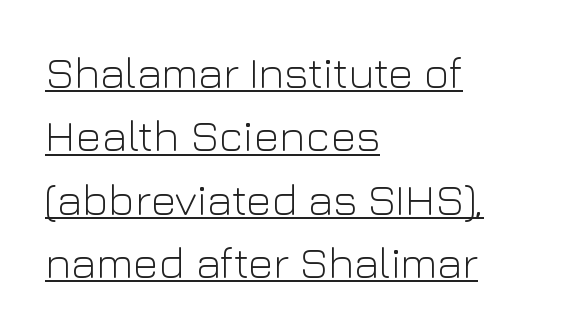
You could call the tracking neutral — neither tight nor loose. Are there feet on the stems? There aren't — it's a sans. Ink coverage per letter is moderate at most. Students, observe the line beneath the letters — that is underlining.
